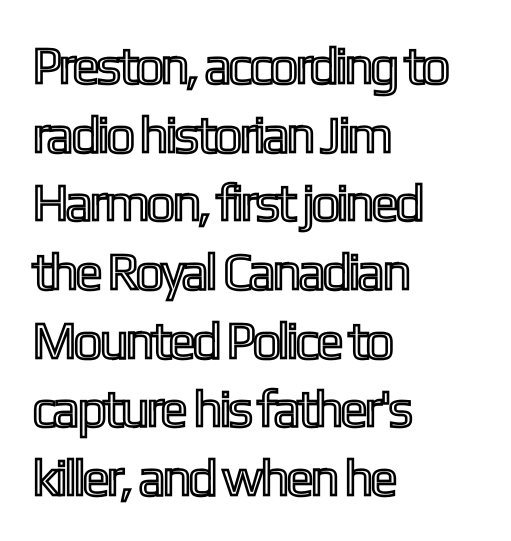
{"italic": "no", "width": "condensed", "x_height": "medium", "monospaced": "no", "underline": "no", "align": "left", "line_spacing": "normal", "line_spacing_ratio": 1.32, "letter_spacing": "normal", "letter_spacing_em": 0.0, "glyph_px": 52}
